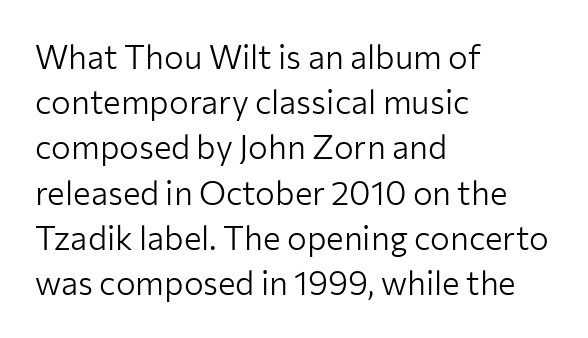
{"serif": "no", "italic": "no", "bold": "no", "weight": "light", "width": "normal", "stroke_contrast": "low", "x_height": "medium", "monospaced": "no", "underline": "no", "align": "left", "line_spacing": "normal", "line_spacing_ratio": 1.37, "letter_spacing": "normal", "letter_spacing_em": 0.0, "glyph_px": 33}
